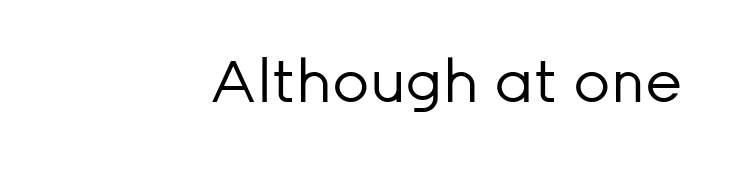
Q: Is the text bold? A: No.
Q: Is the text italic (slanted)? A: No, it is upright.
Q: Is the typeface a serif or a sans-serif typeface? A: Sans-serif.
Q: Is the text underlined? A: No.
Q: Is the spacing between letters normal or unusually wide? A: Normal.
Q: Width (condensed, normal, or wide)? A: Normal.
Q: Stroke contrast? A: Low.
Q: x-height? A: Medium.
Q: Monospaced? A: No.
